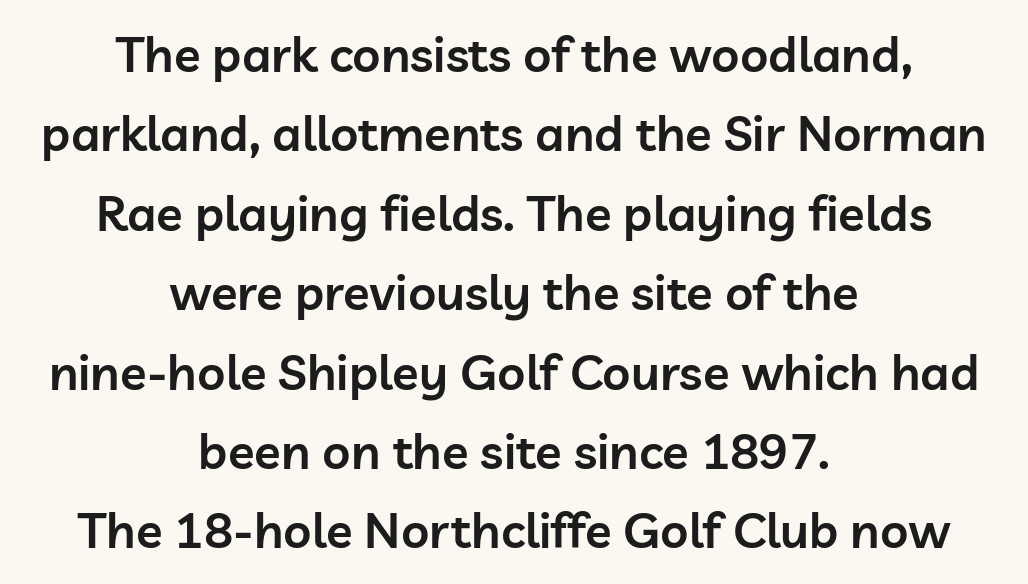
{"serif": "no", "italic": "no", "bold": "semi", "weight": "semibold", "width": "normal", "stroke_contrast": "low", "x_height": "medium", "monospaced": "no", "underline": "no", "align": "center", "line_spacing": "normal", "line_spacing_ratio": 1.62, "letter_spacing": "normal", "letter_spacing_em": 0.0, "glyph_px": 49}
